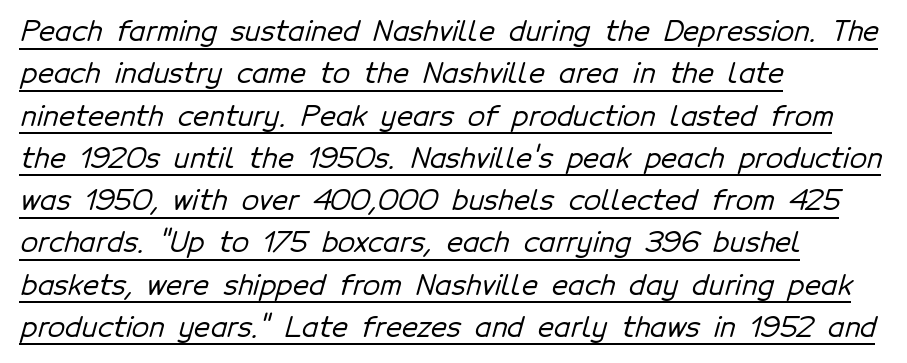
The image shows 28 px sans-serif type; set left-aligned, normal line spacing (1.51x), normal letter spacing, underlined; low stroke contrast and a medium x-height.
